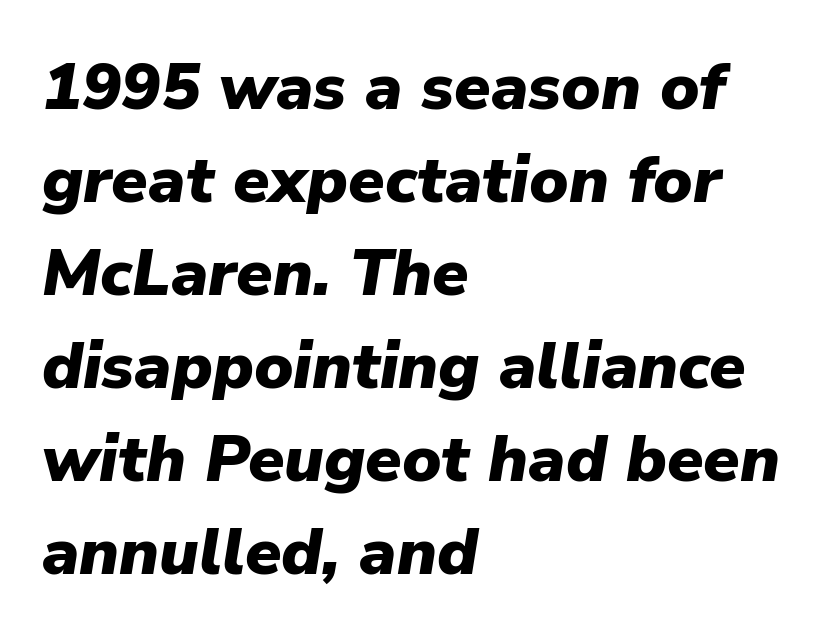
The image shows 66 px heavy type, italic (leaning right); set left-aligned, normal line spacing (1.41x), normal letter spacing, not underlined; low stroke contrast and a medium x-height.
